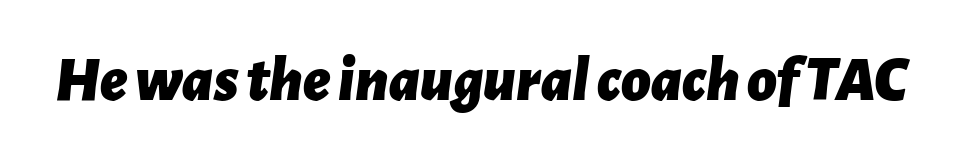
{"italic": "yes", "lean": "right", "slant_degrees": 7, "bold": "yes", "weight": "bold", "width": "normal", "stroke_contrast": "low", "x_height": "medium", "monospaced": "no", "underline": "no", "letter_spacing": "normal", "letter_spacing_em": 0.0, "glyph_px": 64}
